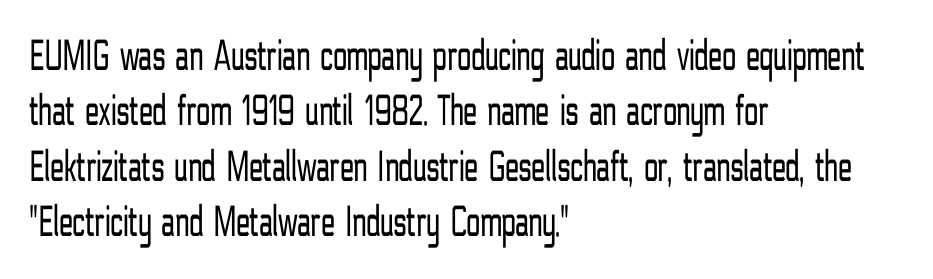
Q: Is the text bold? A: No.
Q: Is the text italic (slanted)? A: No, it is upright.
Q: Is the typeface a serif or a sans-serif typeface? A: Sans-serif.
Q: Is the text underlined? A: No.
Q: How is the paragraph aligned? A: Left-aligned.
Q: Is the spacing between letters normal or unusually wide? A: Normal.
Q: Width (condensed, normal, or wide)? A: Condensed.
Q: Stroke contrast? A: Low.
Q: x-height? A: Medium.
Q: Monospaced? A: No.
